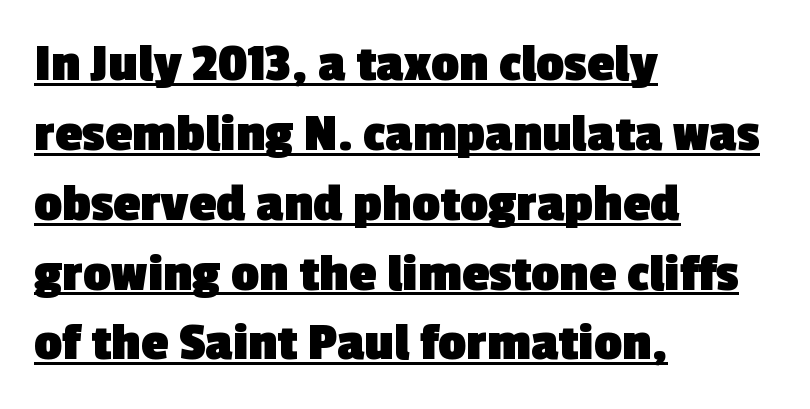
Q: Is the text bold? A: Yes.
Q: Is the typeface a serif or a sans-serif typeface? A: Sans-serif.
Q: Is the text underlined? A: Yes.
Q: How is the paragraph aligned? A: Left-aligned.
Q: Is the spacing between letters normal or unusually wide? A: Normal.
Q: Is the spacing between lines tight, normal or loose? A: Normal.
Q: Width (condensed, normal, or wide)? A: Normal.
Q: x-height? A: Medium.
Q: Monospaced? A: No.
